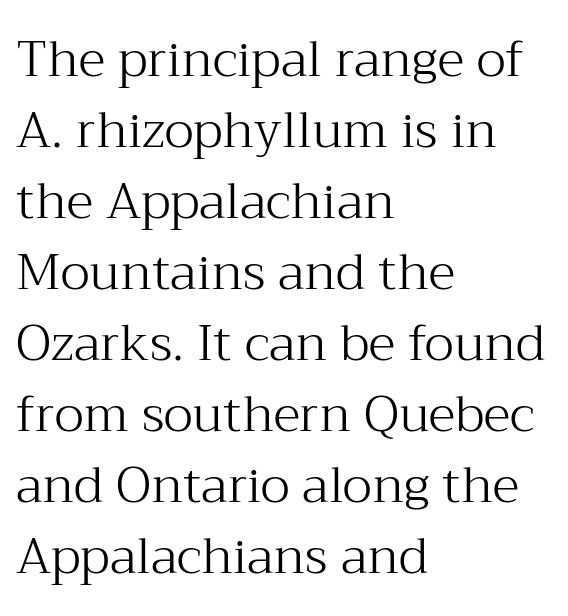
The image shows 50 px light serif type, upright; set left-aligned, normal line spacing (1.42x), normal letter spacing, not underlined; medium stroke contrast and a medium x-height.
